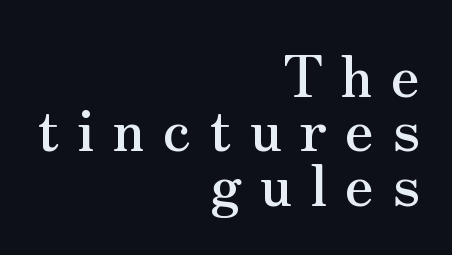
The axis of the letterforms is exactly vertical. This sample has the flowing, uneven cadence of proportional lettering. Each word looks stretched out because of the extra space between its letters. Compared with typical paragraphs, the rows here are closer together. Regarding serifs, this sample has them.
